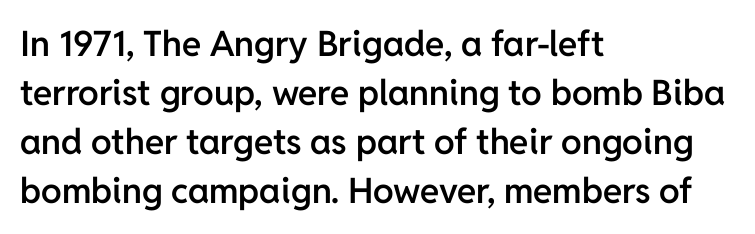
{"serif": "no", "italic": "no", "bold": "semi", "weight": "semibold", "width": "normal", "stroke_contrast": "low", "x_height": "medium", "monospaced": "no", "underline": "no", "align": "left", "line_spacing": "normal", "line_spacing_ratio": 1.4, "letter_spacing": "normal", "letter_spacing_em": 0.0, "glyph_px": 35}
